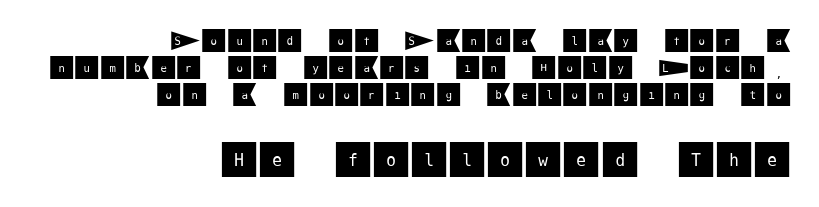
Two sizes are in play, and the larger belongs to the second block. These lines are composed in type without serifs. Teacher's note: observe the even right margin — that is flush-right alignment. In terms of letterspacing, this is plain default setting. Line spacing here is tight.
